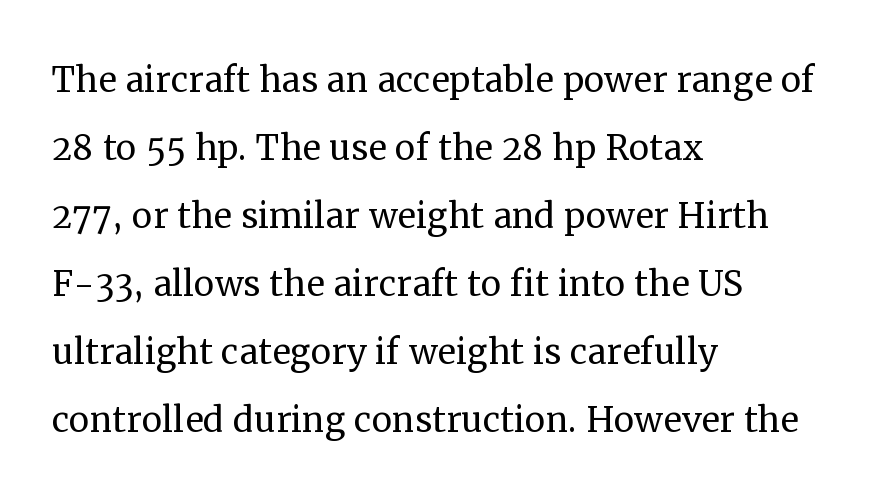
Q: Is the text bold? A: No.
Q: Is the text italic (slanted)? A: No, it is upright.
Q: Is the typeface a serif or a sans-serif typeface? A: Serif.
Q: Is the text underlined? A: No.
Q: How is the paragraph aligned? A: Left-aligned.
Q: Is the spacing between letters normal or unusually wide? A: Normal.
Q: Is the spacing between lines tight, normal or loose? A: Normal.
Q: Width (condensed, normal, or wide)? A: Normal.
Q: Stroke contrast? A: Medium.
Q: x-height? A: Medium.
Q: Monospaced? A: No.
